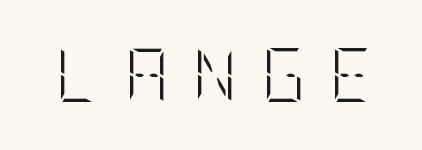
Q: Is the text bold? A: No.
Q: Is the text italic (slanted)? A: No, it is upright.
Q: Is the text underlined? A: No.
Q: Is the spacing between letters normal or unusually wide? A: Unusually wide.
Q: Width (condensed, normal, or wide)? A: Condensed.
Q: Stroke contrast? A: Low.
Q: x-height? A: Large.
